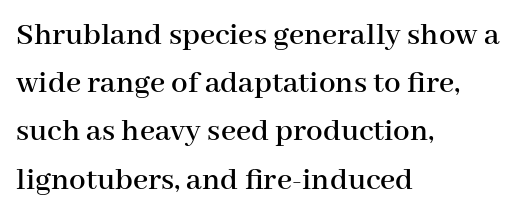
{"serif": "yes", "italic": "no", "width": "normal", "stroke_contrast": "high", "x_height": "medium", "monospaced": "no", "underline": "no", "align": "left", "line_spacing": "normal", "line_spacing_ratio": 1.46, "letter_spacing": "normal", "letter_spacing_em": 0.0, "glyph_px": 33}
